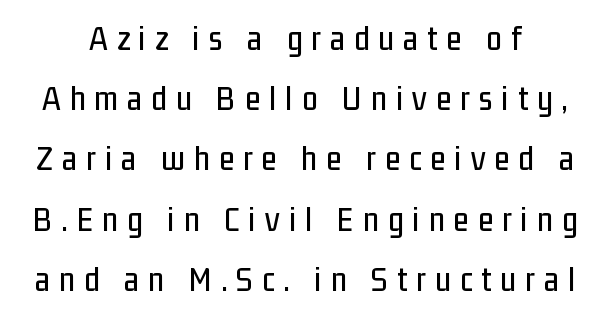
{"serif": "no", "italic": "no", "width": "condensed", "stroke_contrast": "low", "x_height": "medium", "monospaced": "no", "underline": "no", "line_spacing_ratio": 1.72, "letter_spacing": "wide", "letter_spacing_em": 0.26, "glyph_px": 35}
